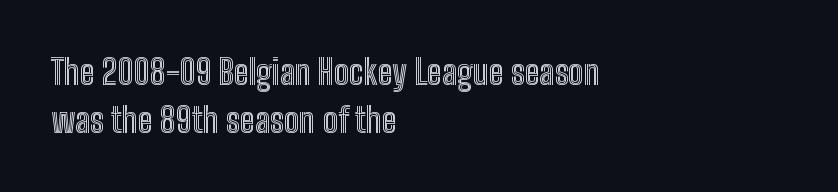
Spacing verdict: proportional, widths tailored to each character. This rendering uses left alignment, leaving the right contour irregular. Leading matches the norm, producing a regular column. Quick note: not italic, upright.
